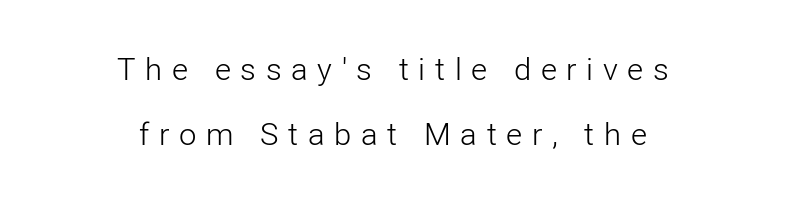
Nope, not italic — everything's standing straight. How are the letters spaced? Widely, with obvious added tracking. Casual observation: everything's sitting right in the middle. Words float on clear page, feet unadorned. The letters advance in unequal steps, a hallmark of proportional type. Each new line begins a long way beneath the previous one.
